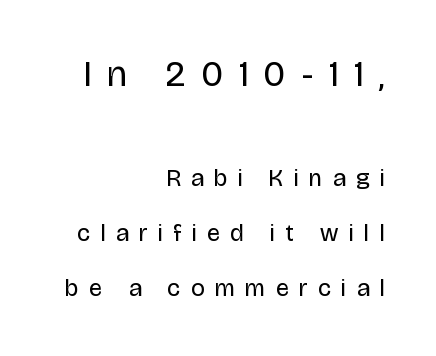
Layout note: lines flush right. Rule under the text: the space is simply empty. In terms of letterspacing, this is a distinctly airy, spread setting. Serifs: no, the terminals of the letterforms are clean. The space between consecutive lines is lavish. Each letter keeps its own natural width here, so spacing adapts to shape.
